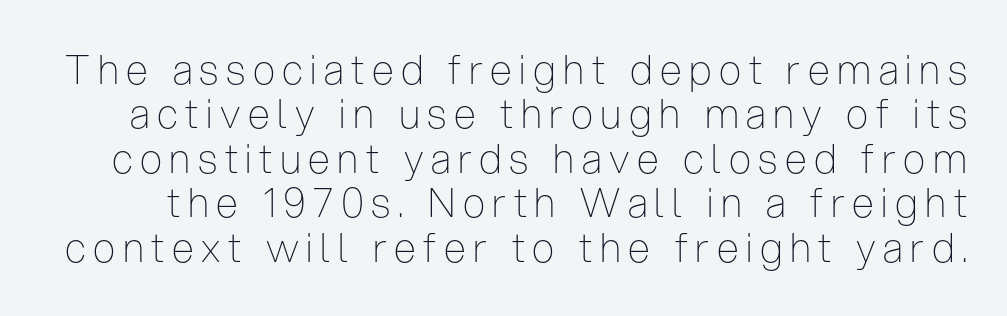
The image shows 40 px thin, condensed sans-serif type, upright; set tight line spacing (1.11x), not underlined; low stroke contrast and a medium x-height.
